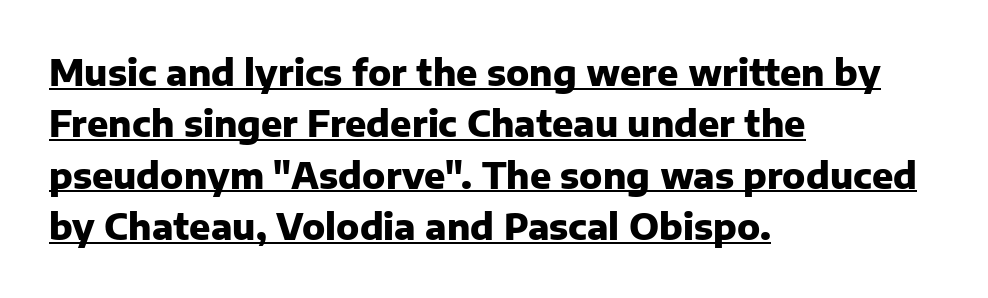
{"serif": "no", "italic": "no", "bold": "yes", "weight": "heavy", "width": "normal", "stroke_contrast": "low", "x_height": "medium", "monospaced": "no", "underline": "yes", "align": "left", "line_spacing": "normal", "line_spacing_ratio": 1.47, "letter_spacing": "normal", "letter_spacing_em": 0.0, "glyph_px": 35}
